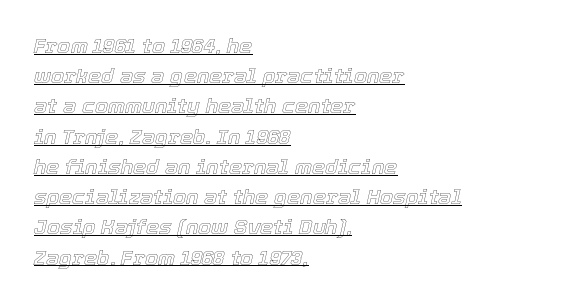
{"italic": "yes", "lean": "right", "slant_degrees": 12, "underline": "yes", "align": "left", "line_spacing": "normal", "line_spacing_ratio": 1.44, "letter_spacing": "normal", "letter_spacing_em": 0.0, "glyph_px": 21}
